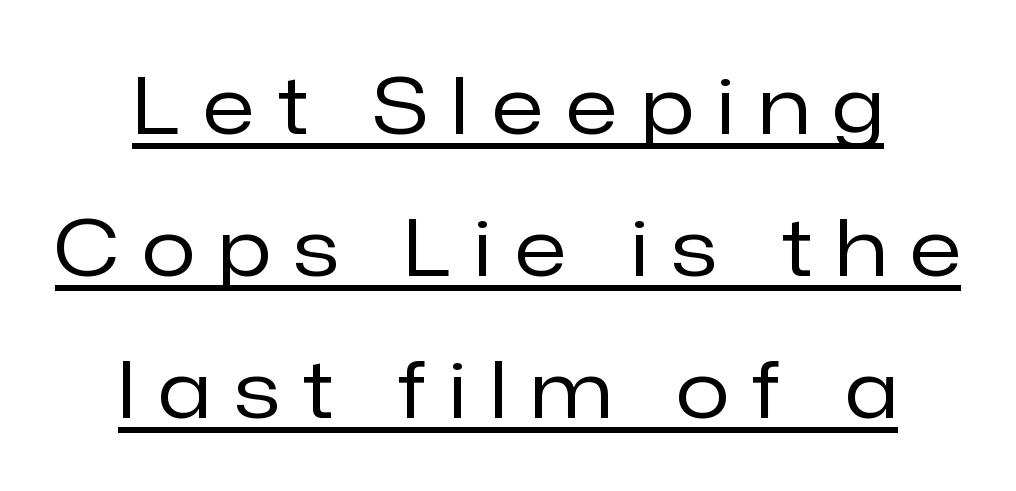
Heft: none added — not bold. Character widths vary here, with narrow letters taking less room than wide ones. Posture: vertical. A rule runs beneath these lines of type.
